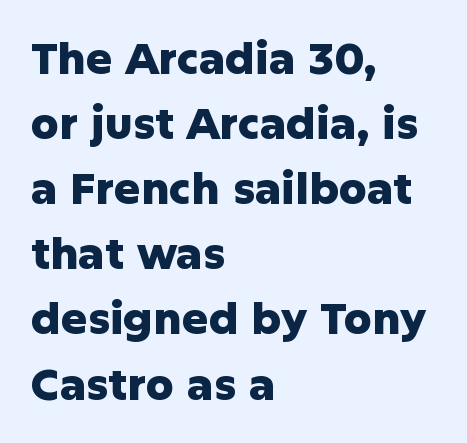
{"serif": "no", "italic": "no", "bold": "yes", "weight": "heavy", "width": "normal", "stroke_contrast": "low", "x_height": "medium", "monospaced": "no", "underline": "no", "align": "left", "line_spacing": "normal", "line_spacing_ratio": 1.48, "letter_spacing": "normal", "letter_spacing_em": 0.0, "glyph_px": 44}
